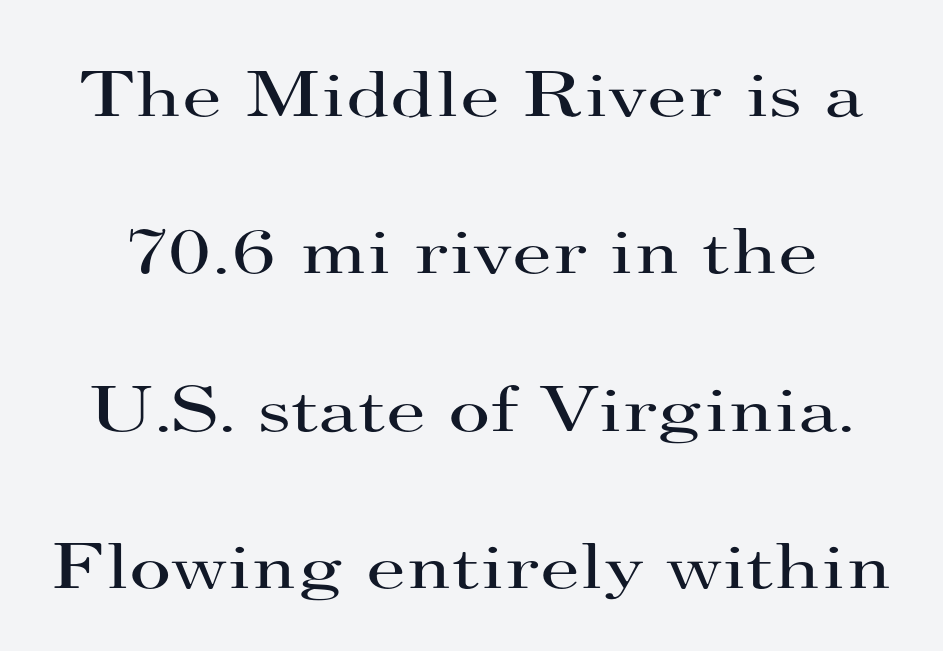
Q: Is the text bold? A: No.
Q: Is the text italic (slanted)? A: No, it is upright.
Q: Is the typeface a serif or a sans-serif typeface? A: Serif.
Q: Is the text underlined? A: No.
Q: Is the spacing between letters normal or unusually wide? A: Normal.
Q: Is the spacing between lines tight, normal or loose? A: Loose.
Q: Width (condensed, normal, or wide)? A: Wide.
Q: Stroke contrast? A: High.
Q: x-height? A: Small.
Q: Monospaced? A: No.
